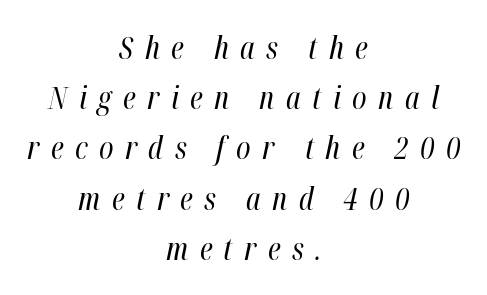
The rendering applies a slant to the glyphs. Casual observation: everything's sitting right in the middle. Students, note that the glyphs here are deliberately spaced far apart. Stems and bowls with no extra thickness — not bold. The line-height multiplier appears to be the usual default.
